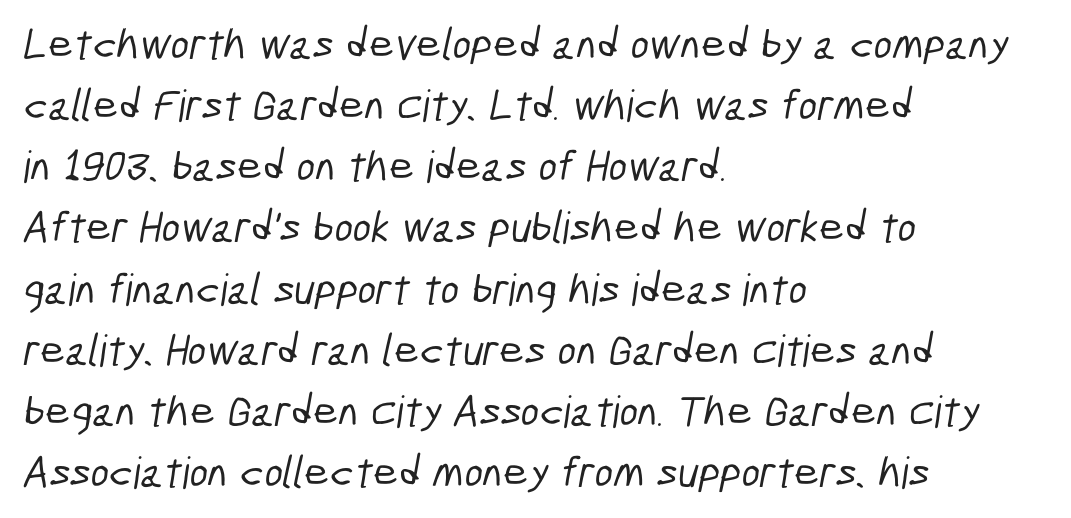
The image shows 44 px condensed sans-serif type; set left-aligned, normal line spacing (1.39x), normal letter spacing, not underlined; low stroke contrast and a medium x-height.
